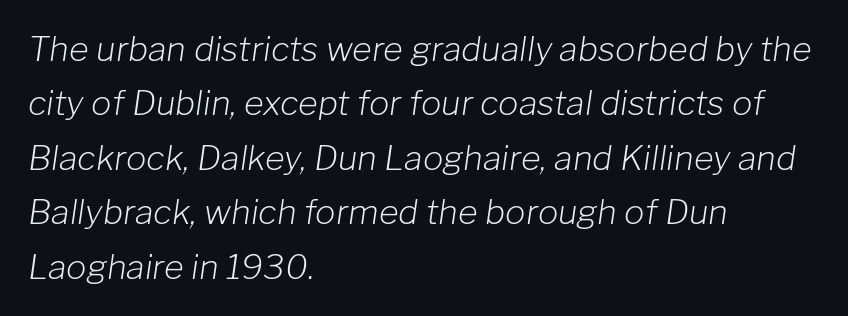
The image shows 34 px light type, italic (leaning right); set left-aligned, normal line spacing (1.6x), normal letter spacing, not underlined; low stroke contrast and a medium x-height.
